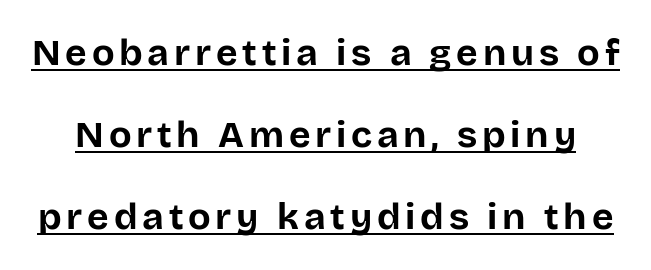
{"serif": "no", "italic": "no", "bold": "yes", "weight": "bold", "width": "normal", "stroke_contrast": "low", "x_height": "large", "monospaced": "no", "underline": "yes", "line_spacing": "loose", "line_spacing_ratio": 2.22, "glyph_px": 37}
